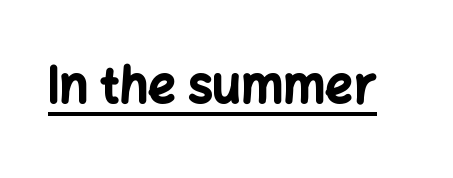
{"serif": "no", "italic": "no", "bold": "yes", "weight": "bold", "width": "normal", "stroke_contrast": "low", "x_height": "medium", "monospaced": "no", "underline": "yes", "letter_spacing": "normal", "letter_spacing_em": 0.0, "glyph_px": 49}
